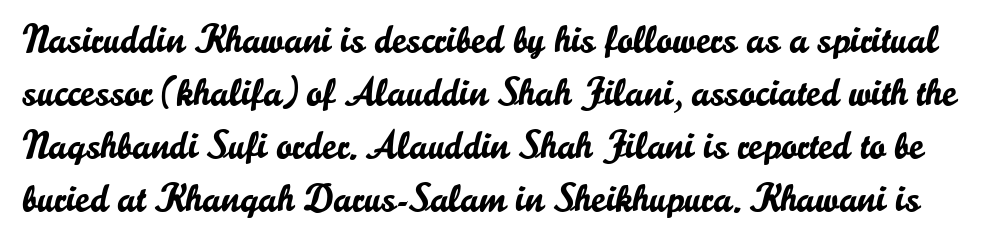
{"serif": "no", "width": "normal", "stroke_contrast": "low", "x_height": "small", "monospaced": "no", "underline": "no", "line_spacing": "normal", "line_spacing_ratio": 1.36, "letter_spacing": "normal", "letter_spacing_em": 0.0, "glyph_px": 39}
